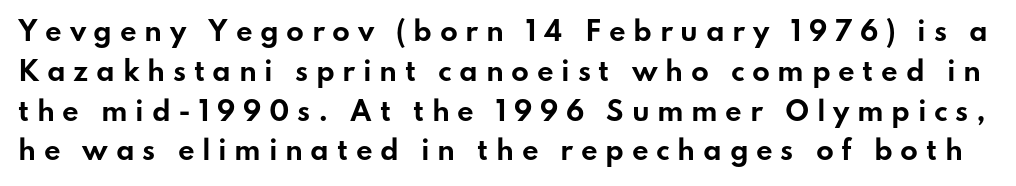
Q: Is the text bold? A: Yes.
Q: Is the text italic (slanted)? A: No, it is upright.
Q: Is the text underlined? A: No.
Q: Is the spacing between letters normal or unusually wide? A: Unusually wide.
Q: Is the spacing between lines tight, normal or loose? A: Normal.
